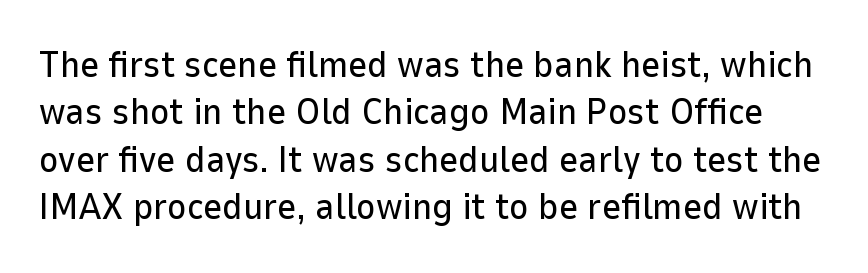
Q: Is the text italic (slanted)? A: No, it is upright.
Q: Is the typeface a serif or a sans-serif typeface? A: Sans-serif.
Q: Is the text underlined? A: No.
Q: Is the spacing between letters normal or unusually wide? A: Normal.
Q: Is the spacing between lines tight, normal or loose? A: Normal.
Q: Width (condensed, normal, or wide)? A: Normal.
Q: Stroke contrast? A: Low.
Q: x-height? A: Medium.
Q: Monospaced? A: No.
